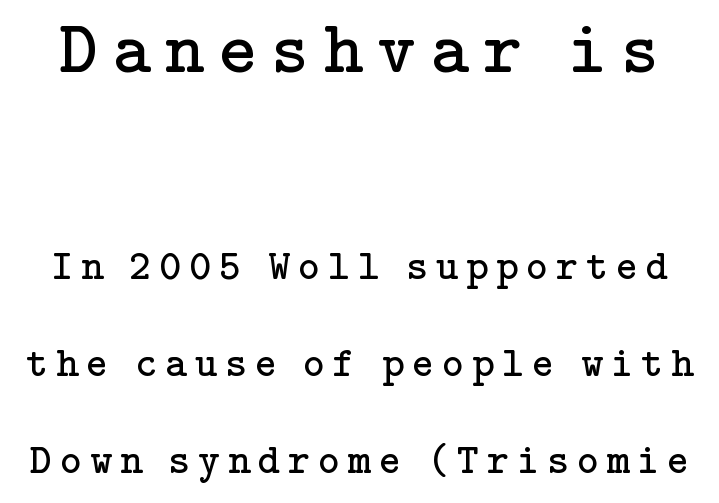
{"serif": "yes", "italic": "no", "bold": "no", "weight": "regular", "width": "normal", "stroke_contrast": "low", "x_height": "medium", "underline": "no", "line_spacing": "loose", "line_spacing_ratio": 2.3, "larger_block": "first", "size_ratio": 1.76, "glyph_px": 74}
